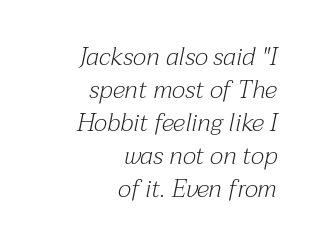
The image shows 25 px text type, italic (leaning right); set right-aligned, normal line spacing (1.32x), normal letter spacing, not underlined.
